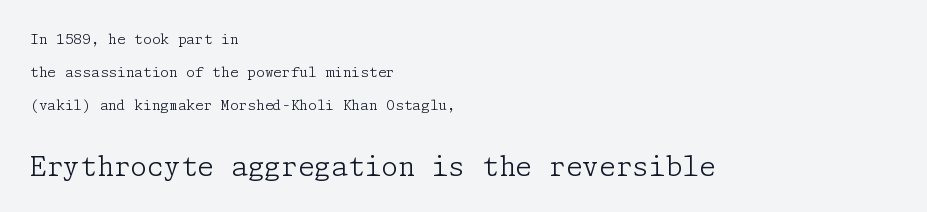
The image shows 27 px text type, upright; set left-aligned, loose line spacing (2.34x), normal letter spacing, not underlined; the second (bottom) block is 1.93x larger.
